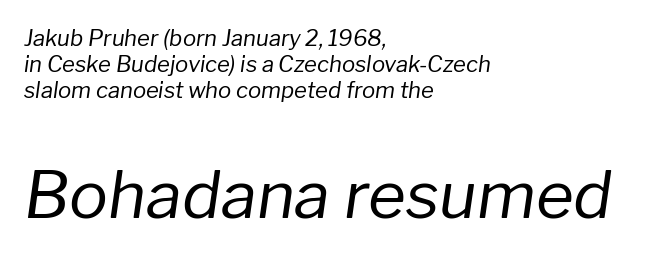
{"italic": "yes", "lean": "right", "slant_degrees": 8, "bold": "no", "weight": "regular", "width": "normal", "stroke_contrast": "low", "x_height": "medium", "monospaced": "no", "underline": "no", "align": "left", "line_spacing_ratio": 1.19, "letter_spacing": "normal", "letter_spacing_em": 0.0, "larger_block": "second", "size_ratio": 2.95, "glyph_px": 65}
